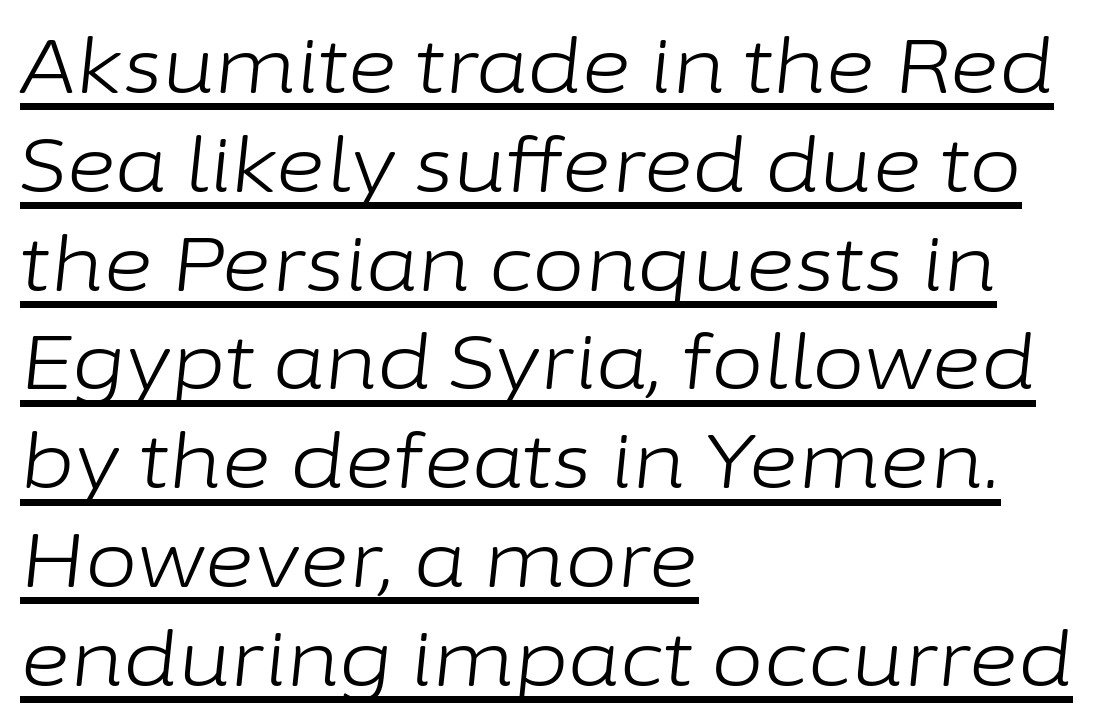
{"italic": "yes", "lean": "right", "slant_degrees": 6, "bold": "no", "weight": "light", "width": "normal", "stroke_contrast": "low", "x_height": "medium", "monospaced": "no", "underline": "yes", "align": "left", "line_spacing": "normal", "line_spacing_ratio": 1.3, "letter_spacing": "normal", "letter_spacing_em": 0.0, "glyph_px": 76}
